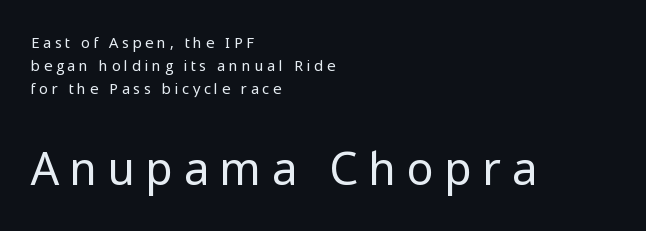
The image shows 45 px regular-weight sans-serif type, upright; set left-aligned, normal line spacing (1.54x), unusually wide letter spacing (+0.25 em), not underlined; the second (bottom) block is 3.0x larger; low stroke contrast and a medium x-height.
